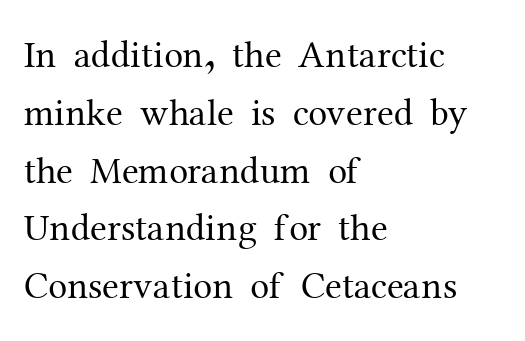
Q: Is the text bold? A: No.
Q: Is the text italic (slanted)? A: No, it is upright.
Q: Is the typeface a serif or a sans-serif typeface? A: Serif.
Q: Is the text underlined? A: No.
Q: How is the paragraph aligned? A: Left-aligned.
Q: Is the spacing between letters normal or unusually wide? A: Normal.
Q: Is the spacing between lines tight, normal or loose? A: Normal.
Q: Width (condensed, normal, or wide)? A: Normal.
Q: Stroke contrast? A: Medium.
Q: x-height? A: Medium.
Q: Monospaced? A: No.
